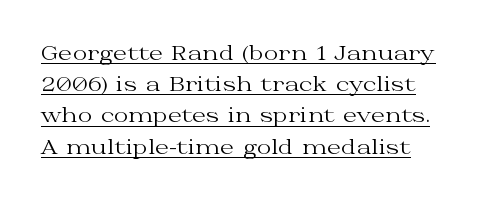
Q: Is the text bold? A: No.
Q: Is the text italic (slanted)? A: No, it is upright.
Q: Is the text underlined? A: Yes.
Q: Is the spacing between letters normal or unusually wide? A: Normal.
Q: Is the spacing between lines tight, normal or loose? A: Normal.
